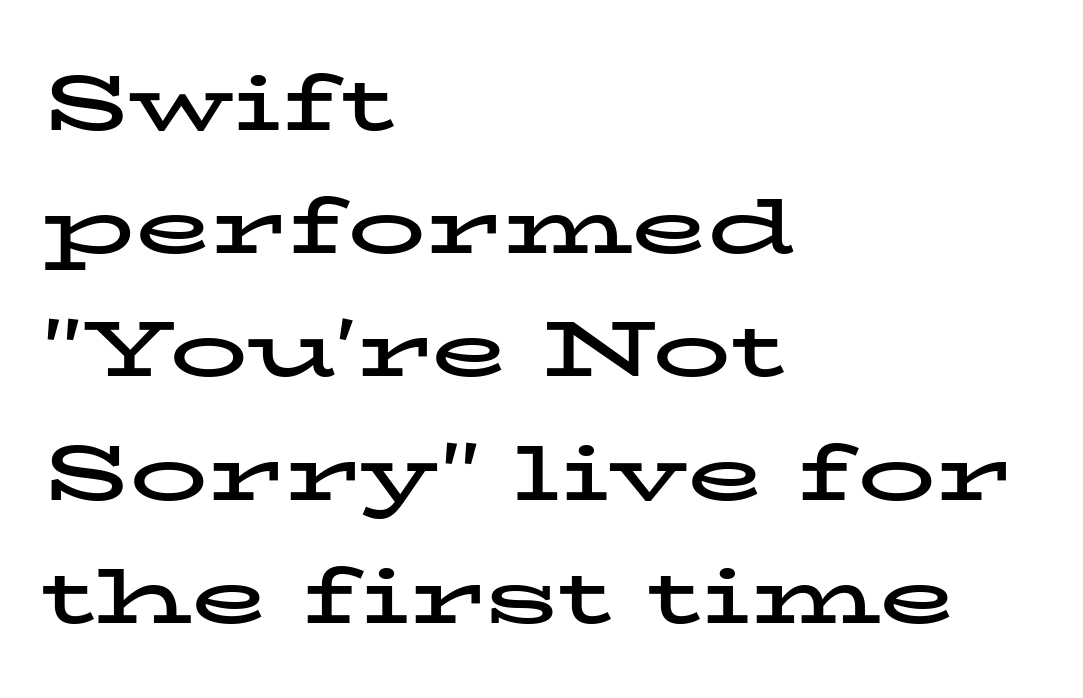
Normally led — the rows are evenly, conventionally spaced. Default kerning and tracking; the words read as compact shapes. Does the weight exceed regular? Yes, all the way to bold. Horizontally, the lines are justified to the leading edge only.
